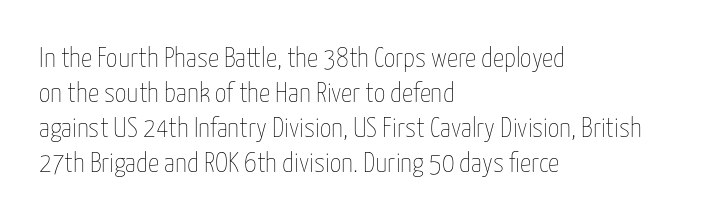
The image shows 28 px thin, condensed type, upright; set left-aligned, normal line spacing (1.25x), normal letter spacing, not underlined; low stroke contrast and a medium x-height.
